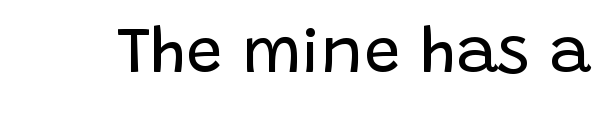
Nothing sits at the stroke ends, so this counts as sans-serif. Does the lettering tilt? It doesn't — this is upright. Between one letter and the next there's only the usual sliver of space. The weight would be labelled regular, book, light, or lighter still. The baseline area is clear.
